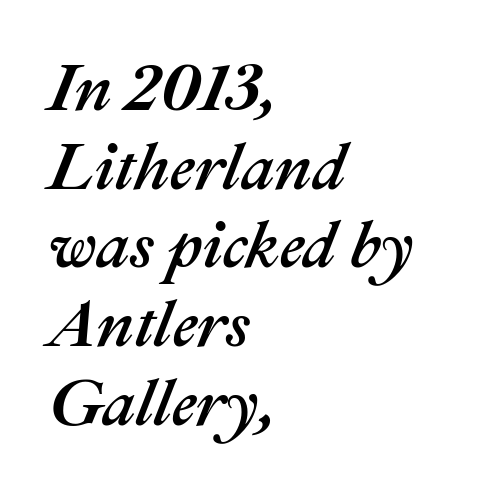
The image shows 65 px text type, italic (leaning right); set left-aligned, line spacing 1.21x, normal letter spacing, not underlined; medium stroke contrast and a medium x-height.
